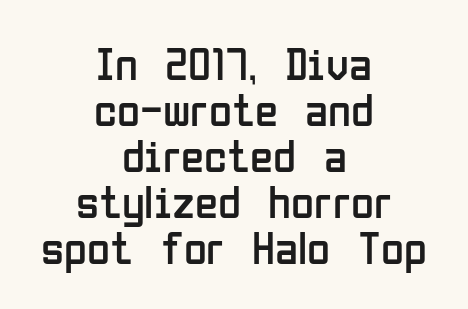
Students, note that the glyphs here touch the page at normal intervals. Vertically, the passage feels compressed, each row crowding the next. Is the stroke heavy? The answer is a plain regular-or-lighter. Is this a fixed-width face? No — the glyphs have proportional, varying widths. Underlining? Definitely not there. Posture: vertical.
